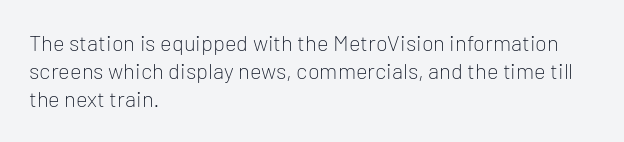
The image shows 22 px text type, upright; set left-aligned, normal line spacing (1.27x), normal letter spacing, not underlined.
